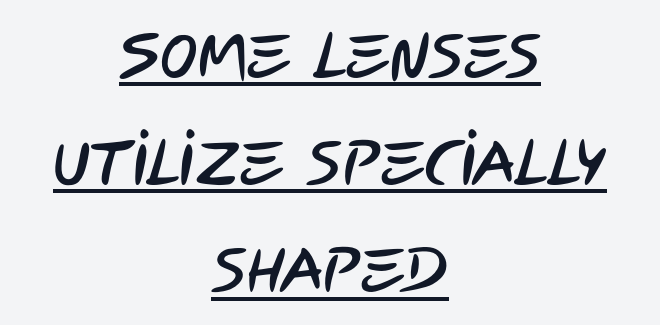
The horizontal fit of the characters is conventional and even. Each line is balanced around a shared central axis. The lettering is marked with a stroke running underneath it. Is this a sans? Yes — the strokes have no serifs. Horizontal bands of white between lines are of average thickness. Think of a printed novel: that variable character pitch is what you see here.
